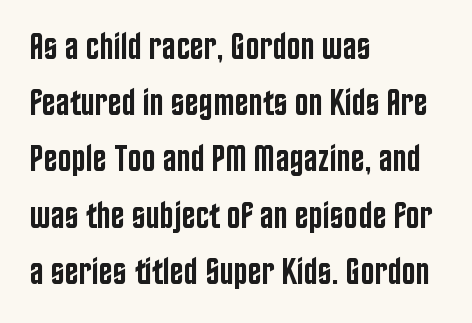
Here the designer chose a conventional face with non-uniform glyph widths. Grotesque or geometric, the face here clearly has no serifs. In terms of leading, this rendering sits right in the middle. A bit beefed up — I'd call it semibold rather than bold.
